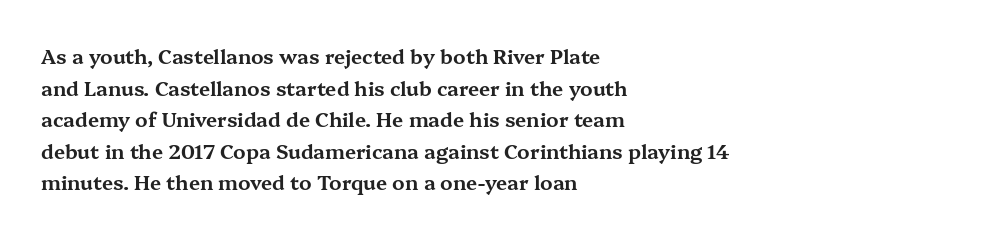
{"italic": "no", "underline": "no", "align": "left", "line_spacing": "normal", "line_spacing_ratio": 1.58, "letter_spacing": "normal", "letter_spacing_em": 0.0, "glyph_px": 20}
